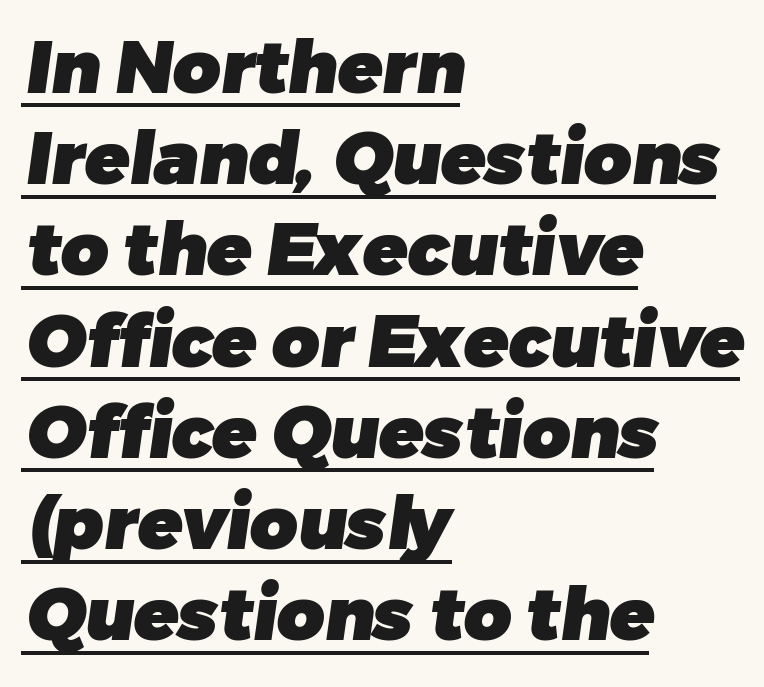
The image shows 73 px heavy sans-serif type; set left-aligned, normal line spacing (1.25x), normal letter spacing, underlined; low stroke contrast and a medium x-height.
